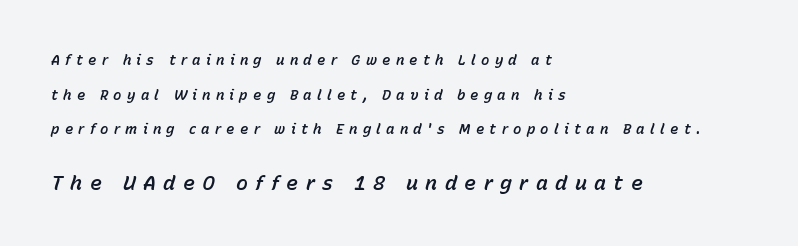
The image shows 20 px text type, italic (leaning right); set left-aligned, loose line spacing (2.47x), unusually wide letter spacing (+0.37 em), not underlined; the second (bottom) block is 1.43x larger.
